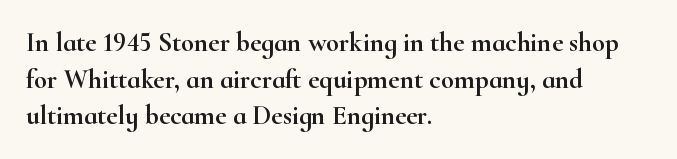
Alignment: flush left. The lettering stays uniformly vertical, giving the passage a roman look. The block of text has a typical density, with ordinary space between rows. Beneath every word, the page is bare. Compared with typical body copy, the letter spacing here is the same.
